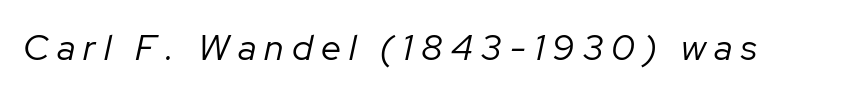
The image shows 36 px regular-weight type, italic (leaning right); set unusually wide letter spacing (+0.23 em), not underlined; low stroke contrast and a medium x-height.
